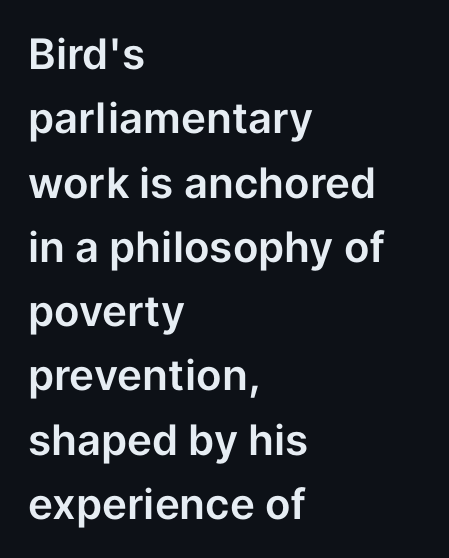
The image shows 42 px sans-serif type, upright; set left-aligned, normal line spacing (1.53x), normal letter spacing, not underlined; low stroke contrast and a medium x-height.
